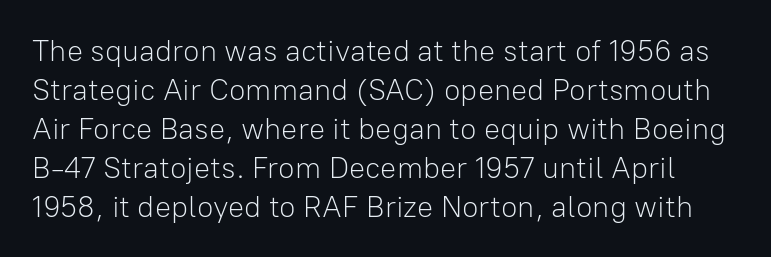
The image shows 30 px light sans-serif type, upright; set normal line spacing (1.3x), normal letter spacing, not underlined; low stroke contrast and a medium x-height.
